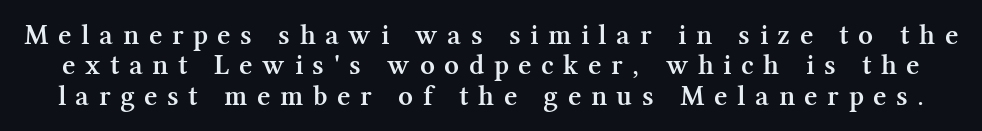
Q: Is the text bold? A: Semi-bold.
Q: Is the text italic (slanted)? A: No, it is upright.
Q: Is the typeface a serif or a sans-serif typeface? A: Serif.
Q: Is the text underlined? A: No.
Q: Is the spacing between letters normal or unusually wide? A: Unusually wide.
Q: Is the spacing between lines tight, normal or loose? A: Tight.
Q: Width (condensed, normal, or wide)? A: Normal.
Q: Stroke contrast? A: Medium.
Q: x-height? A: Medium.
Q: Monospaced? A: No.
